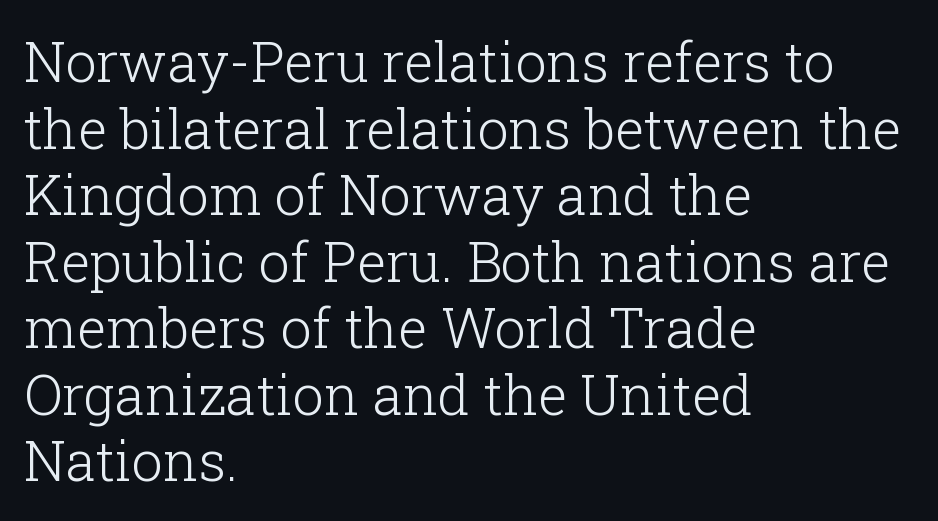
The image shows 55 px light serif type, upright; set left-aligned, line spacing 1.21x, normal letter spacing, not underlined; low stroke contrast and a medium x-height.
